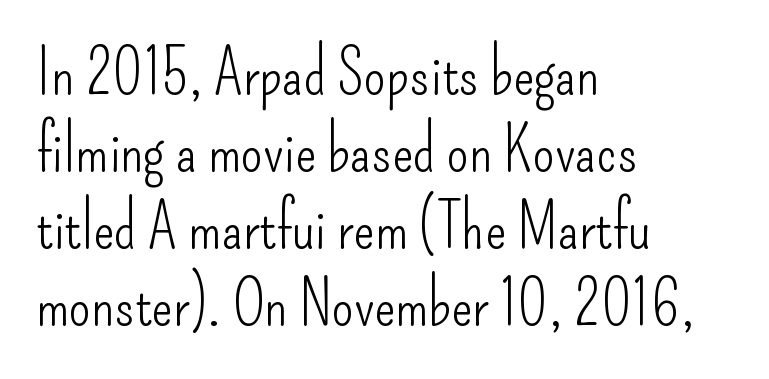
The image shows 63 px light, condensed sans-serif type, upright; set left-aligned, line spacing 1.22x, normal letter spacing, not underlined; low stroke contrast and a small x-height.
